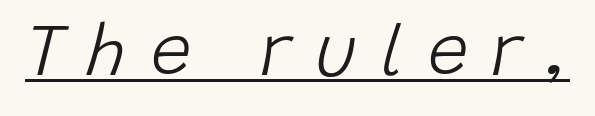
Q: Is the text bold? A: No.
Q: Is the text italic (slanted)? A: Yes, it leans right by about 15 degrees.
Q: Is the text underlined? A: Yes.
Q: Is the spacing between letters normal or unusually wide? A: Unusually wide.
Q: Width (condensed, normal, or wide)? A: Normal.
Q: Stroke contrast? A: Low.
Q: x-height? A: Large.
Q: Monospaced? A: No.
